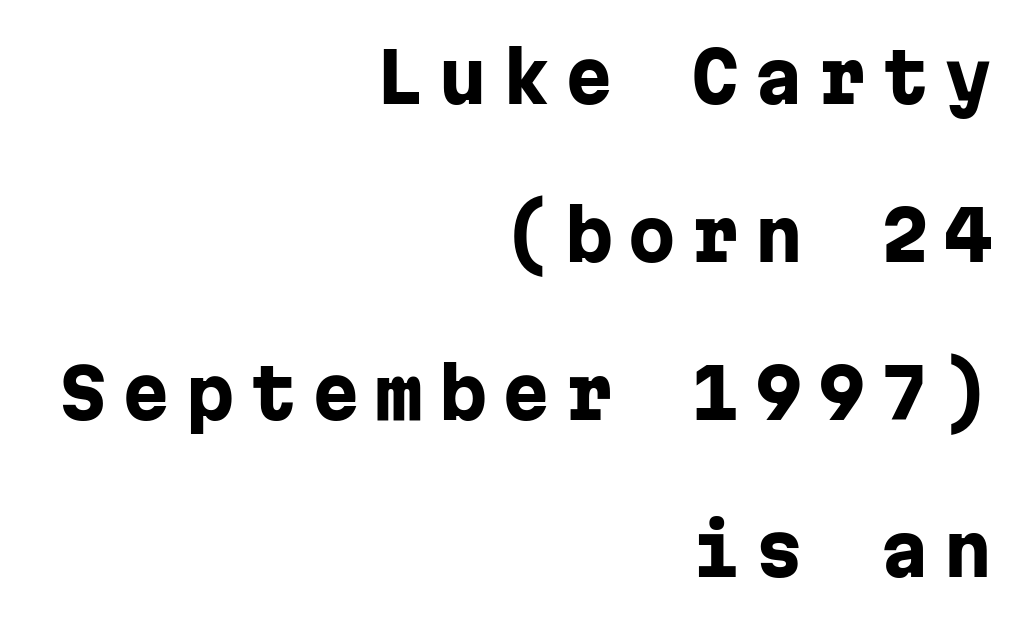
Q: Is the text bold? A: Yes.
Q: Is the text italic (slanted)? A: No, it is upright.
Q: Is the typeface a serif or a sans-serif typeface? A: Sans-serif.
Q: Is the text underlined? A: No.
Q: How is the paragraph aligned? A: Right-aligned.
Q: Is the spacing between letters normal or unusually wide? A: Unusually wide.
Q: Is the spacing between lines tight, normal or loose? A: Loose.
Q: Width (condensed, normal, or wide)? A: Normal.
Q: Stroke contrast? A: Low.
Q: x-height? A: Medium.
Q: Monospaced? A: Yes.
